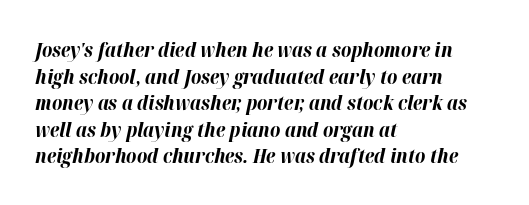
The image shows 20 px bold type, italic (leaning right); set left-aligned, normal line spacing (1.33x), normal letter spacing, not underlined.
